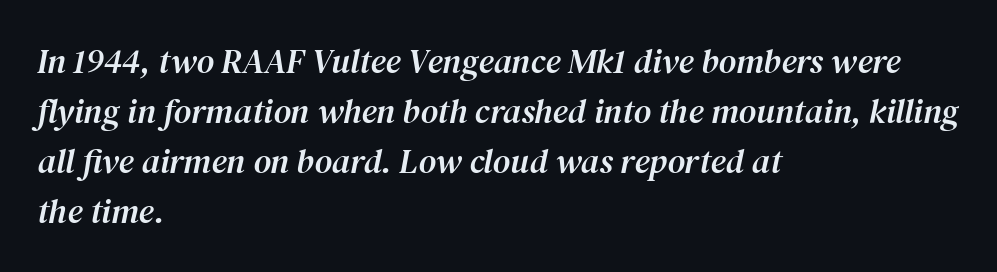
The image shows 34 px serif type, italic (leaning right); set left-aligned, normal line spacing (1.47x), normal letter spacing, not underlined; medium stroke contrast and a medium x-height.
